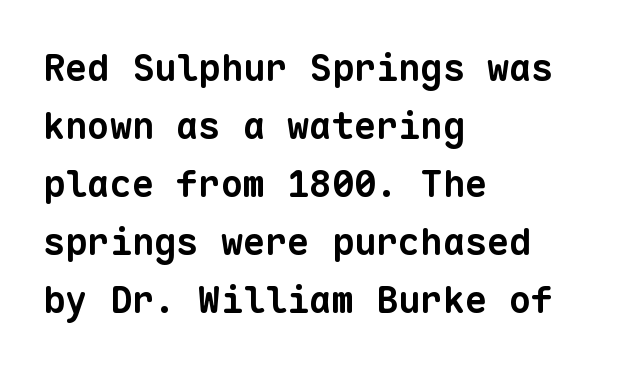
Q: Is the text bold? A: Yes.
Q: Is the typeface a serif or a sans-serif typeface? A: Sans-serif.
Q: Is the text underlined? A: No.
Q: How is the paragraph aligned? A: Left-aligned.
Q: Is the spacing between letters normal or unusually wide? A: Normal.
Q: Is the spacing between lines tight, normal or loose? A: Normal.
Q: Width (condensed, normal, or wide)? A: Normal.
Q: Stroke contrast? A: Low.
Q: x-height? A: Medium.
Q: Monospaced? A: Yes.
